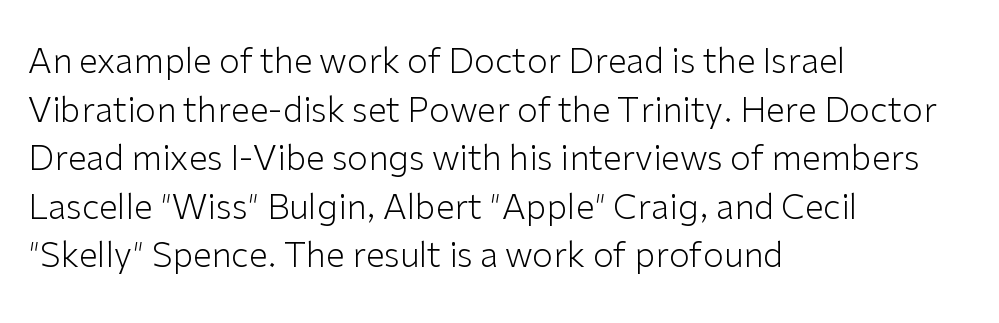
In CSS terms this would be text-align: left. Typographically, this falls in the sans-serif category. Characters remain perfectly vertical along every line. The face used here is proportionally spaced, like ordinary book or web type. What's the leading like? Ordinary, nothing unusual. Each stroke keeps to a modest, everyday thickness or less.
